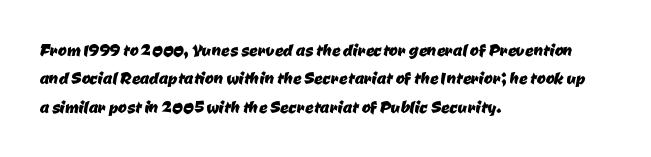
Each word holds together tightly as a unit, with standard inter-letter gaps. In terms of leading, this rendering sits right in the middle. Horizontally, the lines are justified to the leading edge only. Letters rest on an invisible, unmarked baseline.
